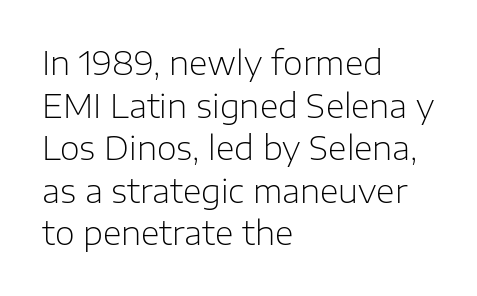
{"serif": "no", "italic": "no", "bold": "no", "weight": "light", "width": "normal", "stroke_contrast": "low", "x_height": "medium", "monospaced": "no", "underline": "no", "align": "left", "line_spacing": "normal", "line_spacing_ratio": 1.33, "letter_spacing": "normal", "letter_spacing_em": 0.0, "glyph_px": 32}
